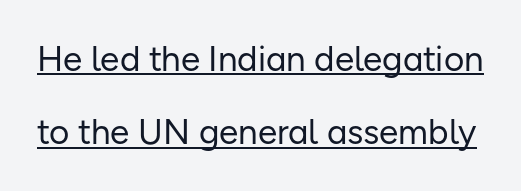
Leading: increased. This sample uses a sans-serif face. Every character sits straight up, as roman type does. The cut favours lightness, reaching ordinary text weight at its darkest.
